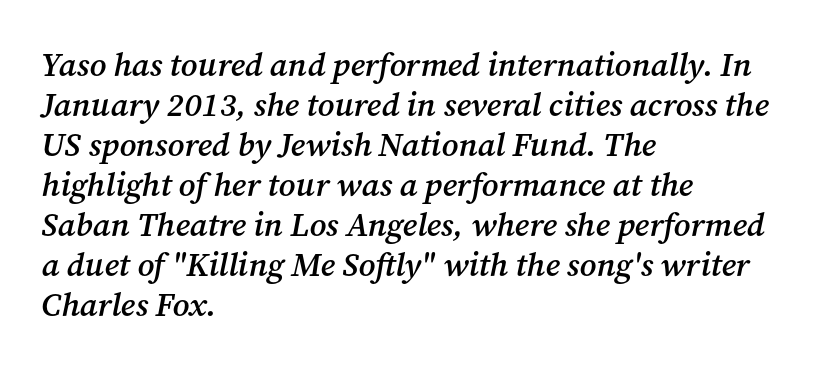
The image shows 33 px semibold serif type, italic (leaning right); set left-aligned, line spacing 1.21x, normal letter spacing, not underlined; medium stroke contrast and a medium x-height.
